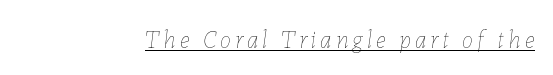
Posture: slanted. Letters have the restrained weight of plain body copy at most. This rendering features underlined lettering.
